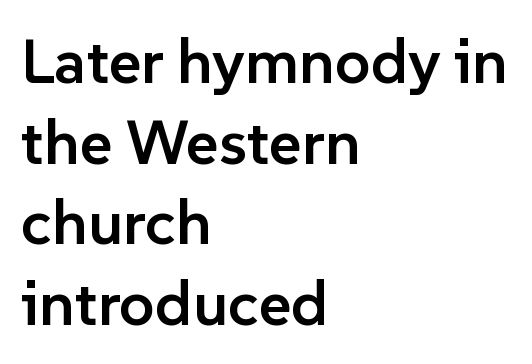
Weight check: semibold — heavier than regular, not quite bold. No italicization has been applied; the sample stays upright. Horizontal bands of white between lines are of average thickness. Are there feet on the stems? There aren't — it's a sans. Descender tails drop into unmarked territory.
